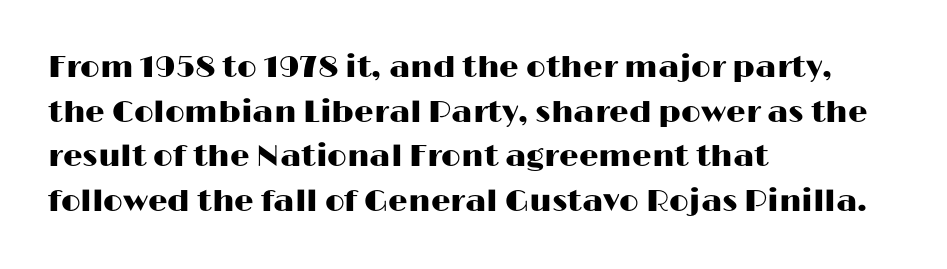
Q: Is the text italic (slanted)? A: No, it is upright.
Q: Is the typeface a serif or a sans-serif typeface? A: Sans-serif.
Q: Is the text underlined? A: No.
Q: How is the paragraph aligned? A: Left-aligned.
Q: Is the spacing between letters normal or unusually wide? A: Normal.
Q: Is the spacing between lines tight, normal or loose? A: Normal.
Q: Width (condensed, normal, or wide)? A: Wide.
Q: Stroke contrast? A: High.
Q: x-height? A: Medium.
Q: Monospaced? A: No.
